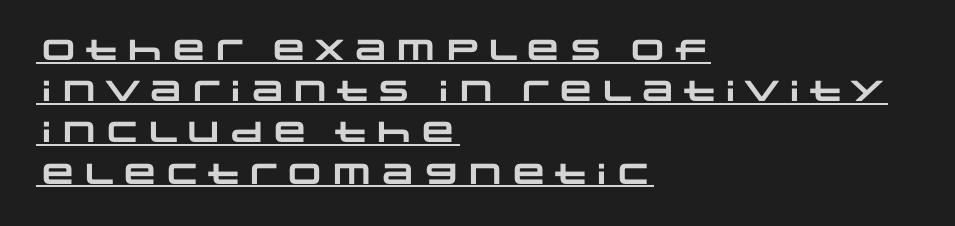
{"serif": "no", "bold": "yes", "weight": "heavy", "width": "wide", "stroke_contrast": "low", "x_height": "large", "monospaced": "no", "underline": "yes", "align": "left", "line_spacing": "normal", "line_spacing_ratio": 1.42, "letter_spacing": "normal", "letter_spacing_em": 0.0, "glyph_px": 29}
